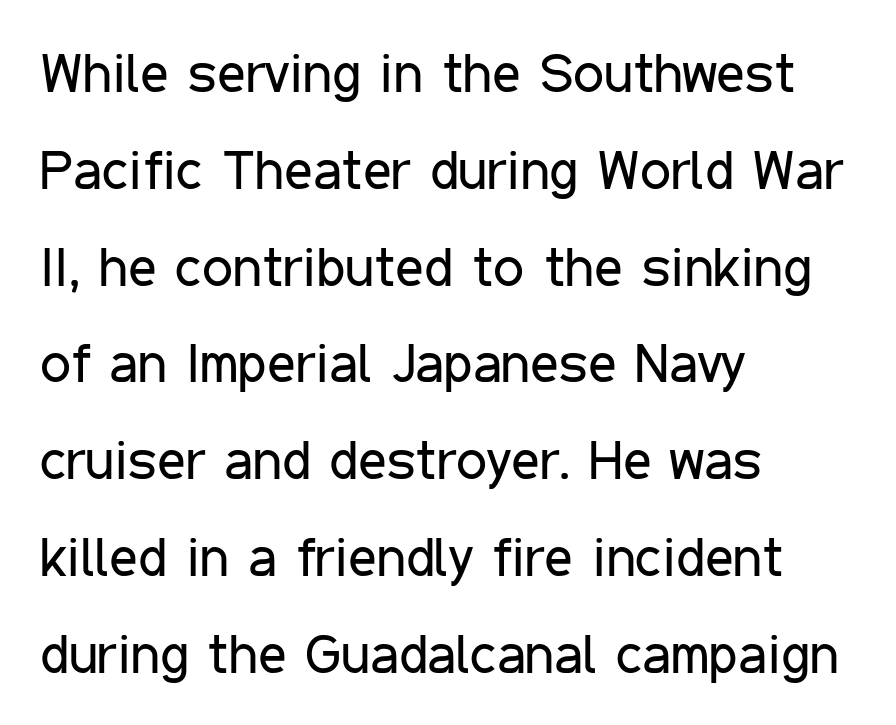
Q: Is the text bold? A: No.
Q: Is the text italic (slanted)? A: No, it is upright.
Q: Is the typeface a serif or a sans-serif typeface? A: Sans-serif.
Q: Is the text underlined? A: No.
Q: How is the paragraph aligned? A: Left-aligned.
Q: Is the spacing between letters normal or unusually wide? A: Normal.
Q: Width (condensed, normal, or wide)? A: Condensed.
Q: Stroke contrast? A: Low.
Q: x-height? A: Medium.
Q: Monospaced? A: No.
